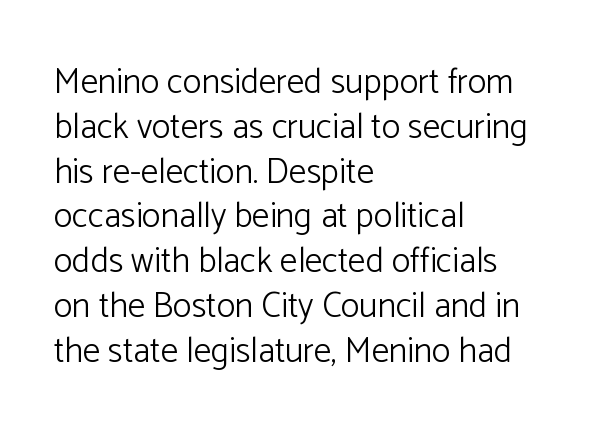
{"serif": "no", "italic": "no", "bold": "no", "weight": "light", "width": "normal", "stroke_contrast": "low", "x_height": "medium", "monospaced": "no", "underline": "no", "align": "left", "line_spacing": "normal", "line_spacing_ratio": 1.28, "letter_spacing": "normal", "letter_spacing_em": 0.0, "glyph_px": 35}
